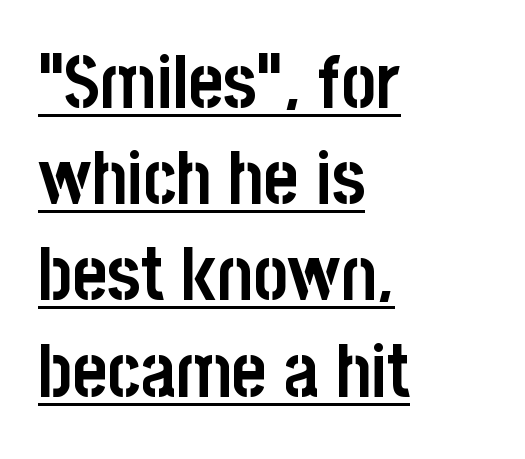
Q: Is the text bold? A: Yes.
Q: Is the text italic (slanted)? A: No, it is upright.
Q: Is the typeface a serif or a sans-serif typeface? A: Sans-serif.
Q: Is the text underlined? A: Yes.
Q: How is the paragraph aligned? A: Left-aligned.
Q: Is the spacing between letters normal or unusually wide? A: Normal.
Q: Is the spacing between lines tight, normal or loose? A: Normal.
Q: Width (condensed, normal, or wide)? A: Condensed.
Q: Stroke contrast? A: Low.
Q: x-height? A: Large.
Q: Monospaced? A: No.
